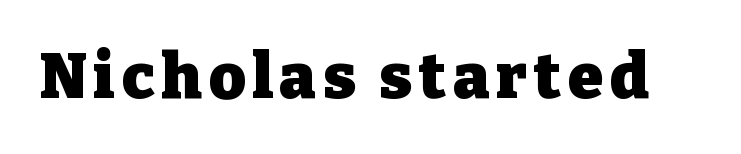
The typeface chosen for these lines features serifs. Descender tails drop into unmarked territory. Vertical strokes here are truly vertical. The typesetting leans heavy: a genuine bold.
